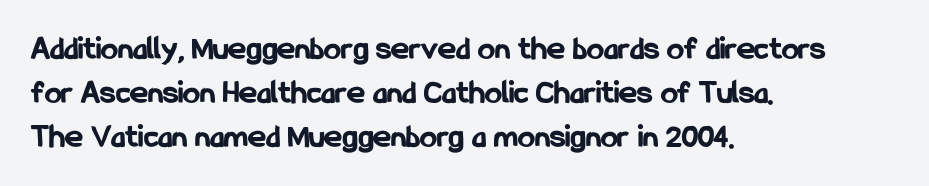
{"serif": "no", "italic": "no", "bold": "yes", "weight": "bold", "width": "condensed", "stroke_contrast": "low", "x_height": "medium", "monospaced": "no", "underline": "no", "align": "left", "line_spacing": "normal", "line_spacing_ratio": 1.3, "letter_spacing": "normal", "letter_spacing_em": 0.0, "glyph_px": 34}
